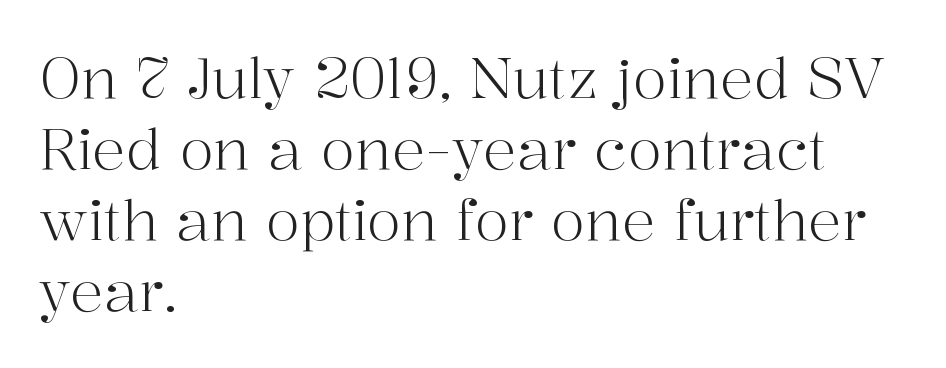
The image shows 56 px light serif type, upright; set left-aligned, normal line spacing (1.27x), normal letter spacing, not underlined; high stroke contrast and a medium x-height.
